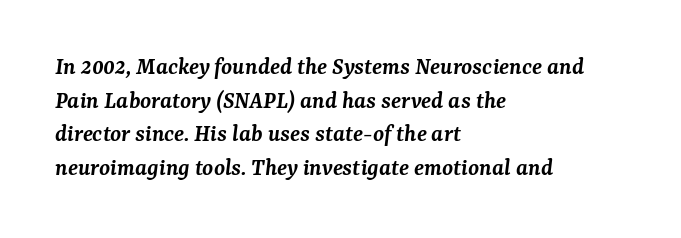
Q: Is the text bold? A: Semi-bold.
Q: Is the text italic (slanted)? A: Yes, it leans right by about 7 degrees.
Q: Is the text underlined? A: No.
Q: How is the paragraph aligned? A: Left-aligned.
Q: Is the spacing between letters normal or unusually wide? A: Normal.
Q: Is the spacing between lines tight, normal or loose? A: Normal.
